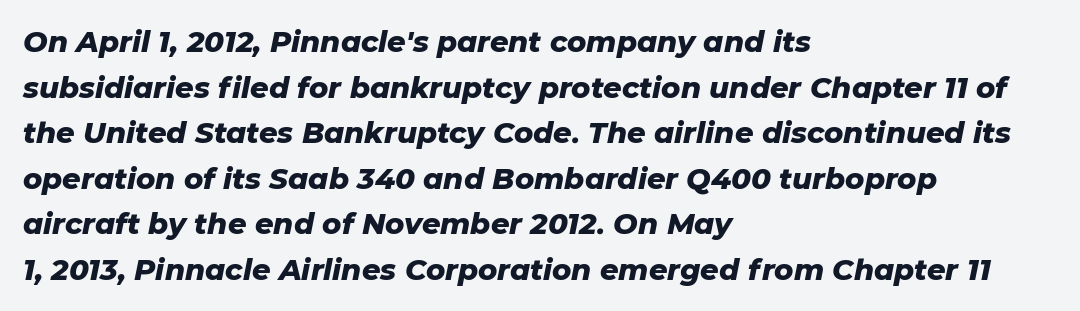
Q: Is the text bold? A: Yes.
Q: Is the text italic (slanted)? A: Yes, it leans right by about 11 degrees.
Q: Is the text underlined? A: No.
Q: How is the paragraph aligned? A: Left-aligned.
Q: Is the spacing between letters normal or unusually wide? A: Normal.
Q: Is the spacing between lines tight, normal or loose? A: Normal.
Q: Width (condensed, normal, or wide)? A: Normal.
Q: Stroke contrast? A: Low.
Q: x-height? A: Medium.
Q: Monospaced? A: No.
